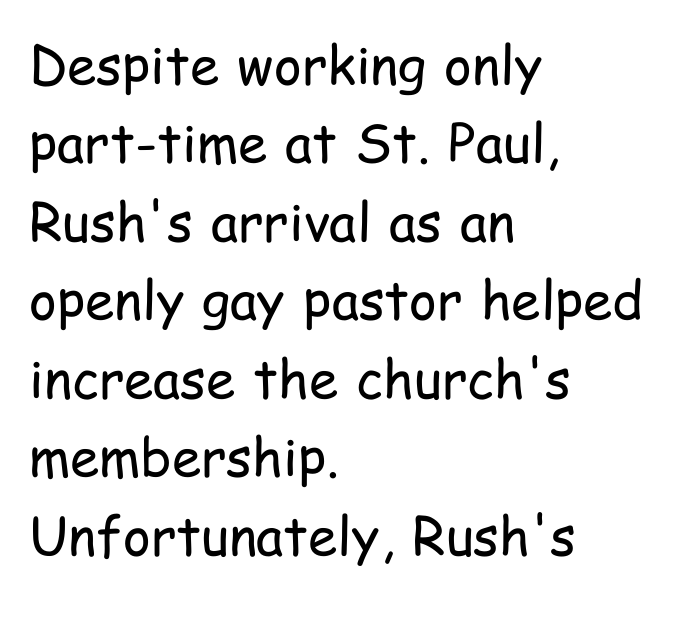
{"serif": "no", "italic": "no", "bold": "no", "weight": "regular", "width": "condensed", "stroke_contrast": "low", "x_height": "medium", "monospaced": "no", "underline": "no", "align": "left", "line_spacing": "normal", "line_spacing_ratio": 1.48, "letter_spacing": "normal", "letter_spacing_em": 0.0, "glyph_px": 53}
